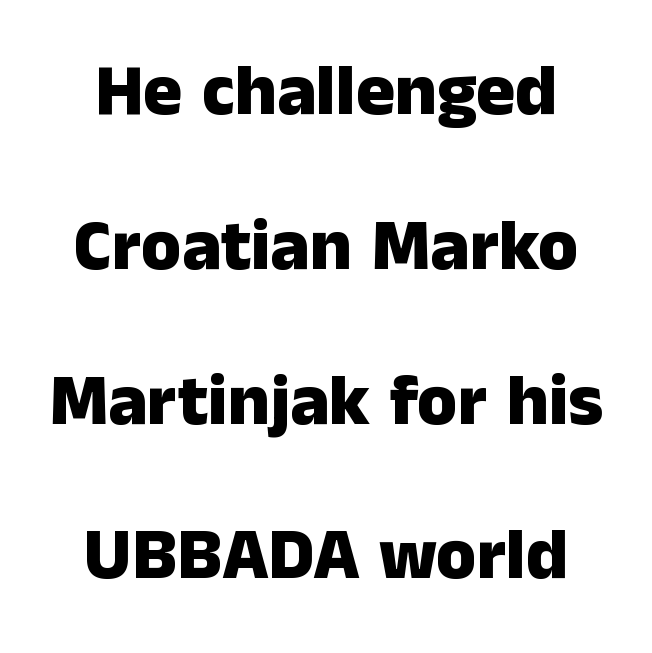
The image shows 73 px heavy sans-serif type, upright; set loose line spacing (2.12x), normal letter spacing, not underlined; low stroke contrast and a medium x-height.
